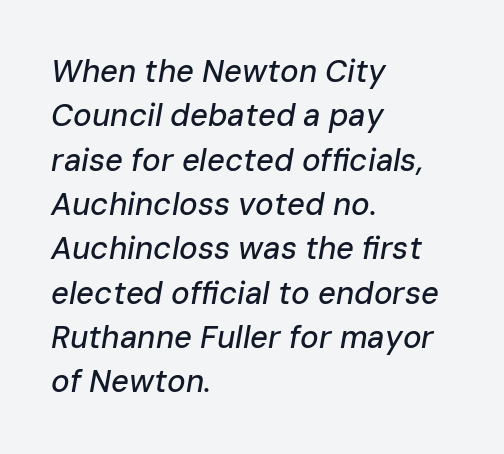
The image shows 31 px text type, italic (leaning right); set left-aligned, normal line spacing (1.43x), normal letter spacing, not underlined; low stroke contrast and a medium x-height.
